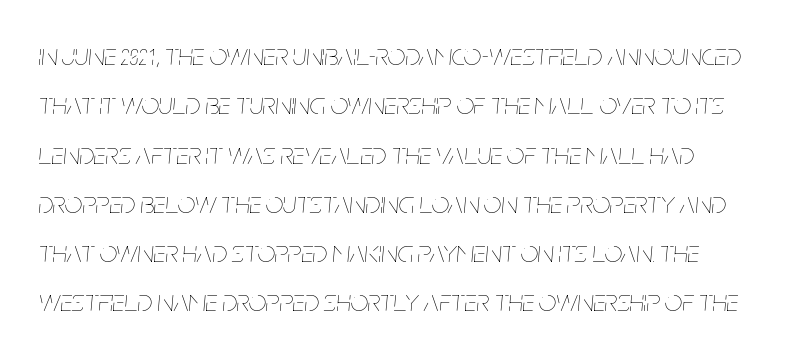
{"italic": "yes", "lean": "right", "slant_degrees": 5, "bold": "no", "weight": "thin", "width": "condensed", "stroke_contrast": "low", "x_height": "large", "monospaced": "no", "underline": "no", "align": "left", "line_spacing": "normal", "line_spacing_ratio": 1.59, "letter_spacing": "normal", "letter_spacing_em": 0.0, "glyph_px": 31}
